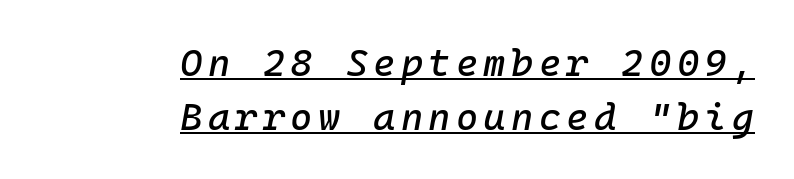
You can tell it's italic because the verticals aren't actually vertical. Compared with a flush-left layout, this one pins lines to the opposite, right side. If you measured baseline to baseline, you'd find a middling distance. The face used here appears with an underline applied.
